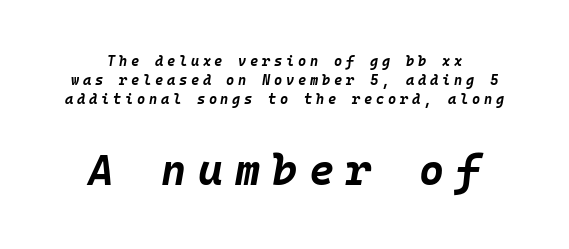
Q: Is the text bold? A: Yes.
Q: Is the text italic (slanted)? A: Yes, it leans right by about 10 degrees.
Q: Is the text underlined? A: No.
Q: How is the paragraph aligned? A: Centered.
Q: Is the spacing between letters normal or unusually wide? A: Unusually wide.
Q: Is the spacing between lines tight, normal or loose? A: Normal.
Q: Which block of text is set in a larger size, the first (top) or the second (bottom)? A: The second (bottom) one.
Q: Width (condensed, normal, or wide)? A: Normal.
Q: Stroke contrast? A: Low.
Q: x-height? A: Large.
Q: Monospaced? A: Yes.
